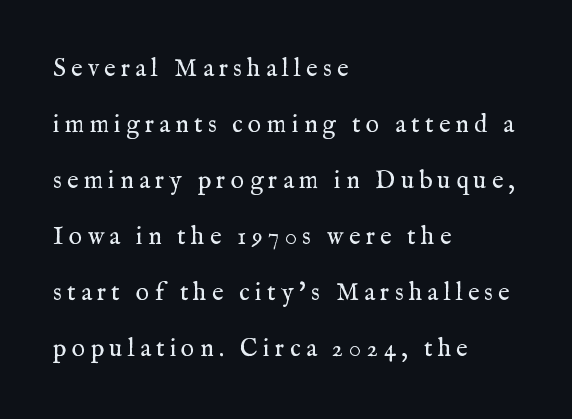
Is there much room between lines? Yes — plenty of vertical air separates them. The ragged edge is on the right, which tells us the setting is flush left. Look at the tracking — it's clearly loosened, letters drifting apart. The gap between lines stays unmarked.
